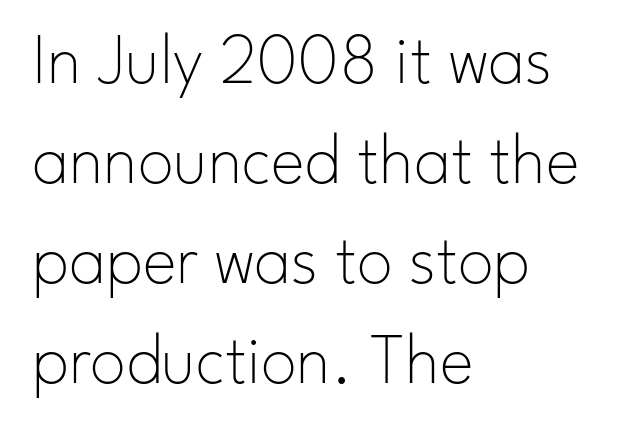
The image shows 72 px thin sans-serif type, upright; set left-aligned, normal line spacing (1.39x), normal letter spacing, not underlined; low stroke contrast and a small x-height.
